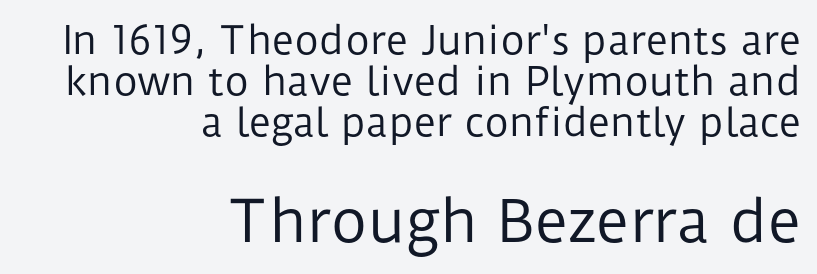
Q: Is the text bold? A: No.
Q: Is the text italic (slanted)? A: No, it is upright.
Q: Is the typeface a serif or a sans-serif typeface? A: Sans-serif.
Q: Is the text underlined? A: No.
Q: How is the paragraph aligned? A: Right-aligned.
Q: Is the spacing between letters normal or unusually wide? A: Normal.
Q: Is the spacing between lines tight, normal or loose? A: Tight.
Q: Which block of text is set in a larger size, the first (top) or the second (bottom)? A: The second (bottom) one.
Q: Width (condensed, normal, or wide)? A: Normal.
Q: Stroke contrast? A: Low.
Q: x-height? A: Medium.
Q: Monospaced? A: No.
